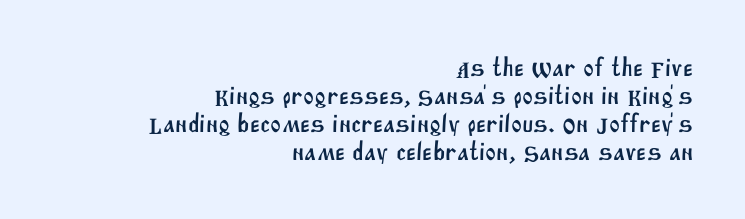
Q: Is the text underlined? A: No.
Q: How is the paragraph aligned? A: Right-aligned.
Q: Is the spacing between letters normal or unusually wide? A: Normal.
Q: Is the spacing between lines tight, normal or loose? A: Tight.
